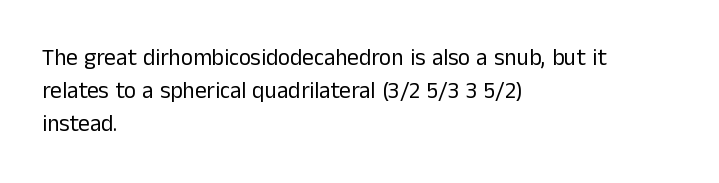
Honestly, the row spacing looks completely unremarkable. Caption: face not bold, strokes unweighted. Posture: vertical. This rendering features lettering with no underline. The setting favours the left margin, as ordinary paragraphs usually do.
